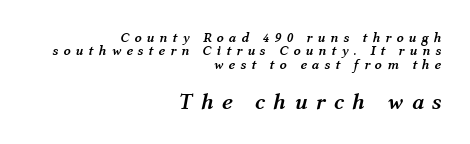
{"italic": "yes", "lean": "right", "slant_degrees": 12, "bold": "yes", "underline": "no", "align": "right", "line_spacing": "tight", "line_spacing_ratio": 0.96, "letter_spacing": "wide", "letter_spacing_em": 0.36, "larger_block": "second", "size_ratio": 1.64, "glyph_px": 23}
